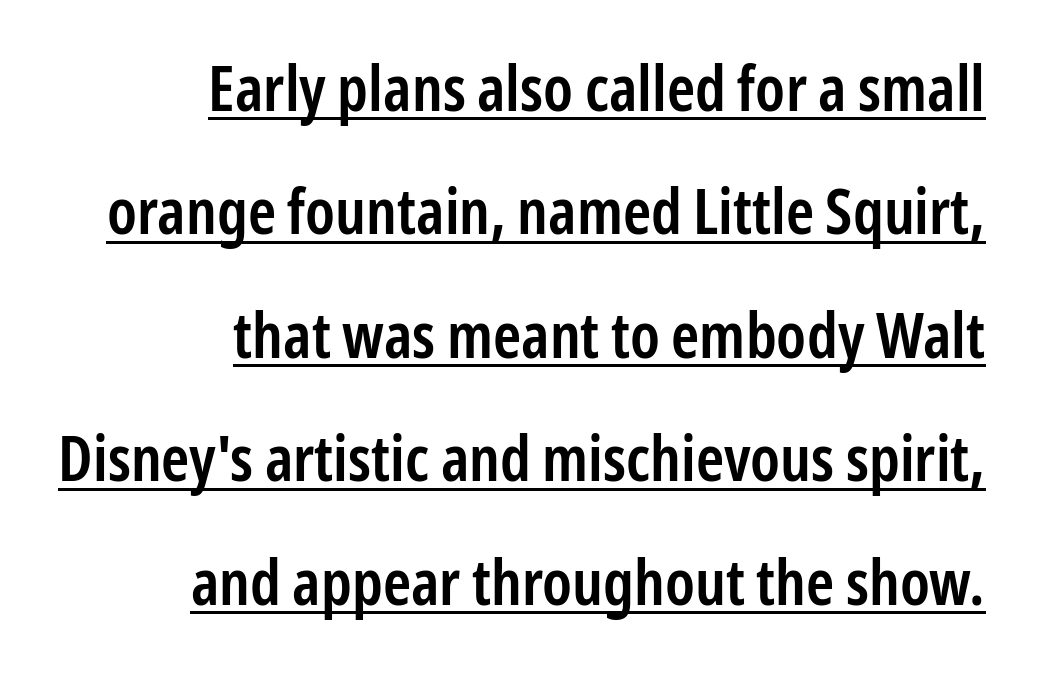
The image shows 63 px semibold, condensed sans-serif type, upright; set right-aligned, loose line spacing (1.96x), normal letter spacing, underlined; low stroke contrast and a medium x-height.
